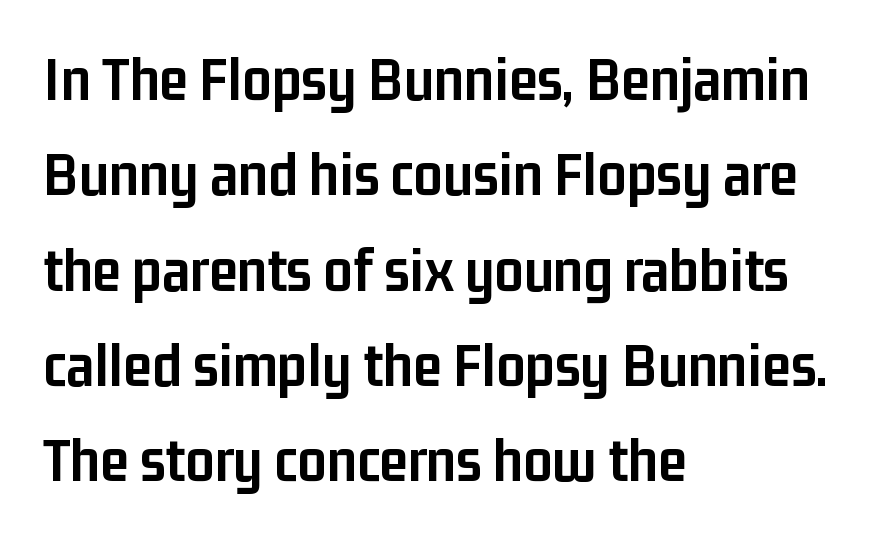
In terms of letterspacing, this is plain default setting. The passage shown is typeset with a sans-serif family. Typographic density is high because the face is bold. Quick note: underline off. Line spacing here is normal. Do the letters lean? They stand straight.
